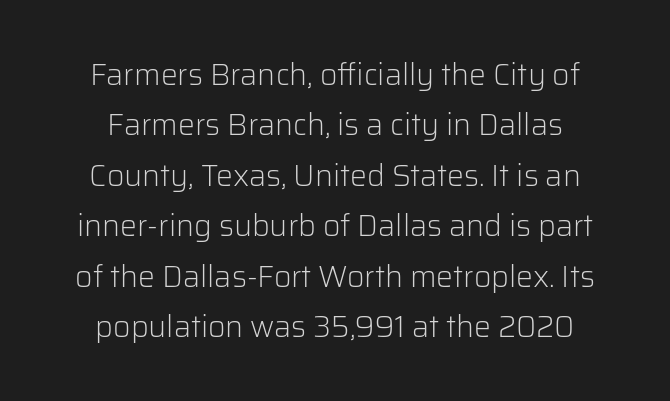
{"serif": "no", "italic": "no", "bold": "no", "weight": "light", "width": "normal", "stroke_contrast": "low", "x_height": "medium", "monospaced": "no", "underline": "no", "align": "center", "line_spacing": "normal", "line_spacing_ratio": 1.68, "letter_spacing": "normal", "letter_spacing_em": 0.0, "glyph_px": 30}
